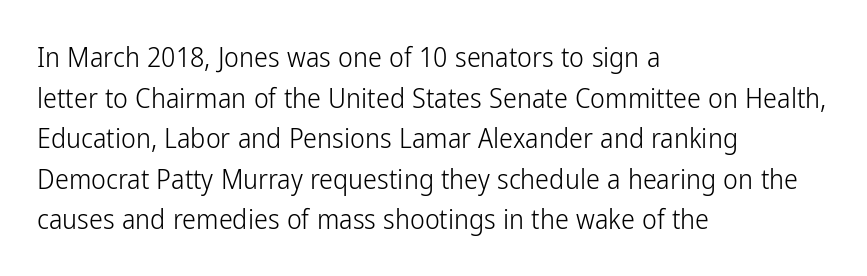
Q: Is the text bold? A: No.
Q: Is the text italic (slanted)? A: No, it is upright.
Q: Is the typeface a serif or a sans-serif typeface? A: Sans-serif.
Q: Is the text underlined? A: No.
Q: How is the paragraph aligned? A: Left-aligned.
Q: Is the spacing between letters normal or unusually wide? A: Normal.
Q: Is the spacing between lines tight, normal or loose? A: Normal.
Q: Width (condensed, normal, or wide)? A: Condensed.
Q: Stroke contrast? A: Low.
Q: x-height? A: Medium.
Q: Monospaced? A: No.
